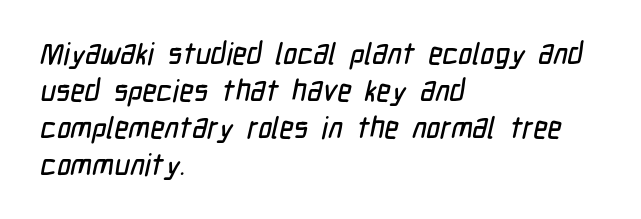
{"serif": "no", "width": "condensed", "stroke_contrast": "low", "x_height": "medium", "monospaced": "no", "underline": "no", "align": "left", "line_spacing_ratio": 1.23, "letter_spacing": "normal", "letter_spacing_em": 0.0, "glyph_px": 30}
